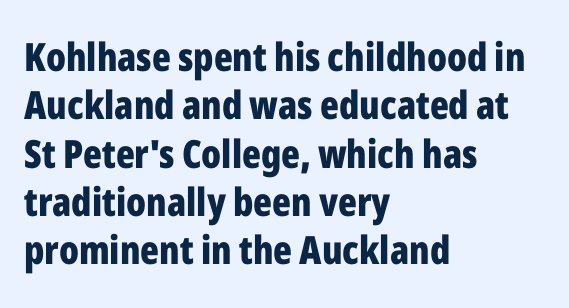
Q: Is the text bold? A: Yes.
Q: Is the text italic (slanted)? A: No, it is upright.
Q: Is the typeface a serif or a sans-serif typeface? A: Sans-serif.
Q: Is the text underlined? A: No.
Q: How is the paragraph aligned? A: Left-aligned.
Q: Is the spacing between letters normal or unusually wide? A: Normal.
Q: Width (condensed, normal, or wide)? A: Condensed.
Q: Stroke contrast? A: Low.
Q: x-height? A: Medium.
Q: Monospaced? A: No.
